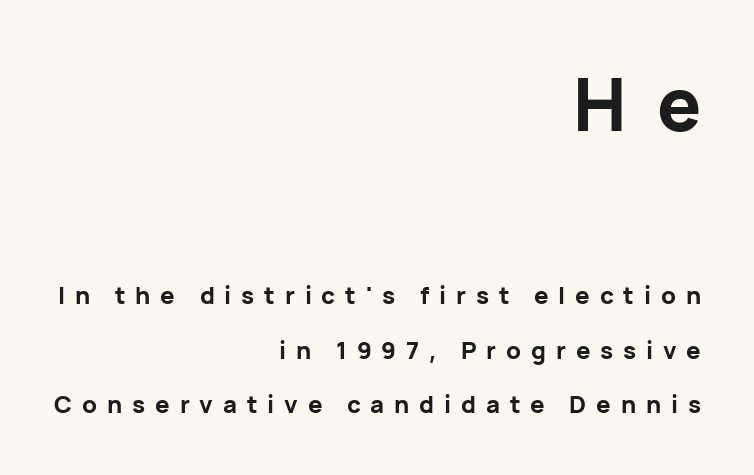
The image shows 73 px bold sans-serif type, upright; set right-aligned, loose line spacing (2.28x), unusually wide letter spacing (+0.41 em), not underlined; the first (top) block is 3.04x larger; low stroke contrast and a medium x-height.
